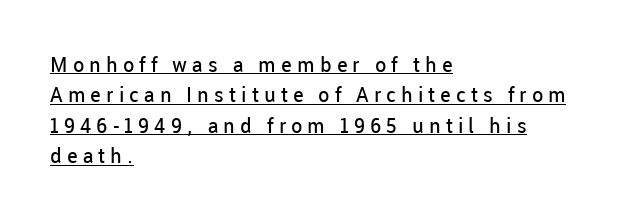
{"italic": "no", "bold": "no", "underline": "yes", "align": "left", "line_spacing": "normal", "line_spacing_ratio": 1.45, "letter_spacing": "wide", "letter_spacing_em": 0.24, "glyph_px": 21}
